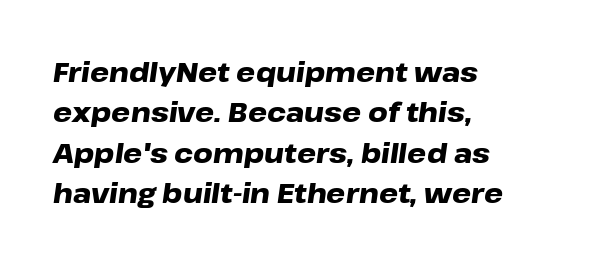
This sample uses an oblique cut, with every glyph tilted off the vertical. The face used here is rendered with its standard letterfit. Leading matches the norm, producing a regular column. Which margin do the lines hug? The left one — the right edge is uneven. Glance below the letters and you will spot only blank space. Chunky letters — that's bold for sure.
